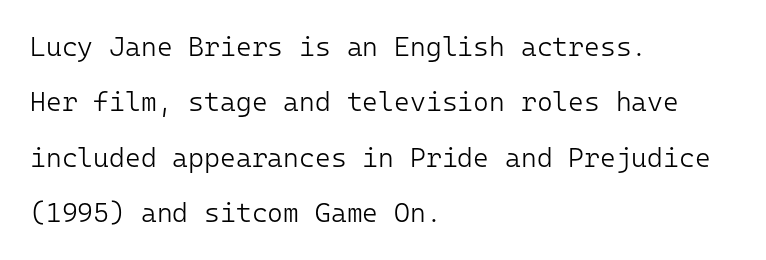
Q: Is the text bold? A: No.
Q: Is the text italic (slanted)? A: No, it is upright.
Q: Is the text underlined? A: No.
Q: How is the paragraph aligned? A: Left-aligned.
Q: Is the spacing between letters normal or unusually wide? A: Normal.
Q: Is the spacing between lines tight, normal or loose? A: Loose.
